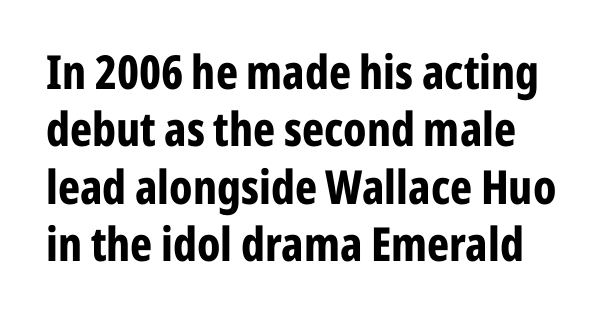
The characters look thick and weighty, a clear bold. Nothing sits at the stroke ends, so this counts as sans-serif. The area under the type is left untouched. Note the varied advance widths — an 'i' is clearly narrower than an 'm'. The letters stand straight up with perfectly vertical stems.
